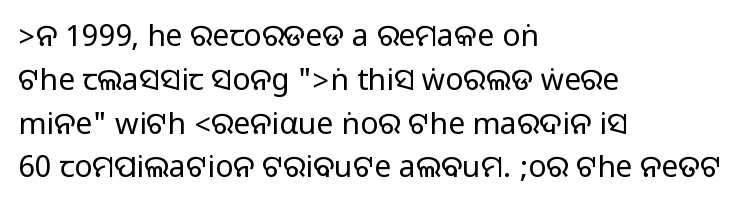
The gaps between neighbouring characters are ordinary and unremarkable. A student would call this left alignment; a typographer would say flush left, rag right. A sans-serif font was chosen for this passage. The letters stand straight up with perfectly vertical stems.
